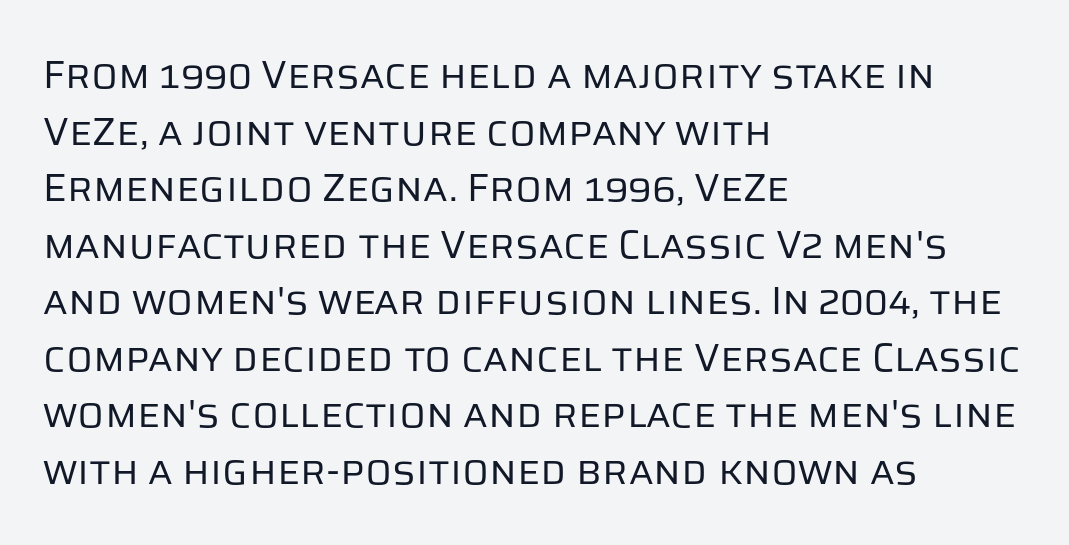
Q: Is the text bold? A: No.
Q: Is the text italic (slanted)? A: No, it is upright.
Q: Is the typeface a serif or a sans-serif typeface? A: Sans-serif.
Q: Is the text underlined? A: No.
Q: How is the paragraph aligned? A: Left-aligned.
Q: Is the spacing between letters normal or unusually wide? A: Normal.
Q: Is the spacing between lines tight, normal or loose? A: Normal.
Q: Width (condensed, normal, or wide)? A: Normal.
Q: Stroke contrast? A: Low.
Q: x-height? A: Large.
Q: Monospaced? A: No.
